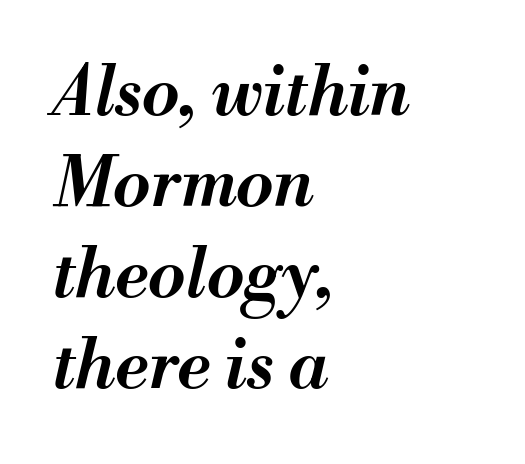
Line starts are locked; line ends wander. The block of text has a typical density, with ordinary space between rows. Think of a printed novel: that variable character pitch is what you see here. Anything drawn beneath the words? Only blank space. Default kerning and tracking; the words read as compact shapes.
